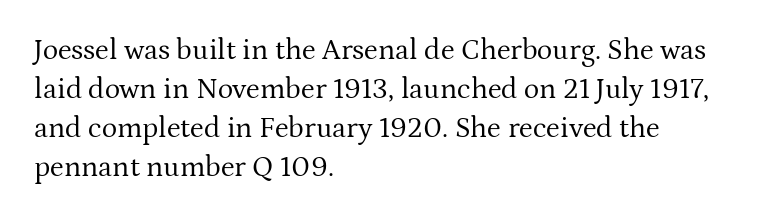
The image shows 29 px regular-weight serif type, upright; set left-aligned, normal line spacing (1.34x), normal letter spacing, not underlined; medium stroke contrast and a medium x-height.
